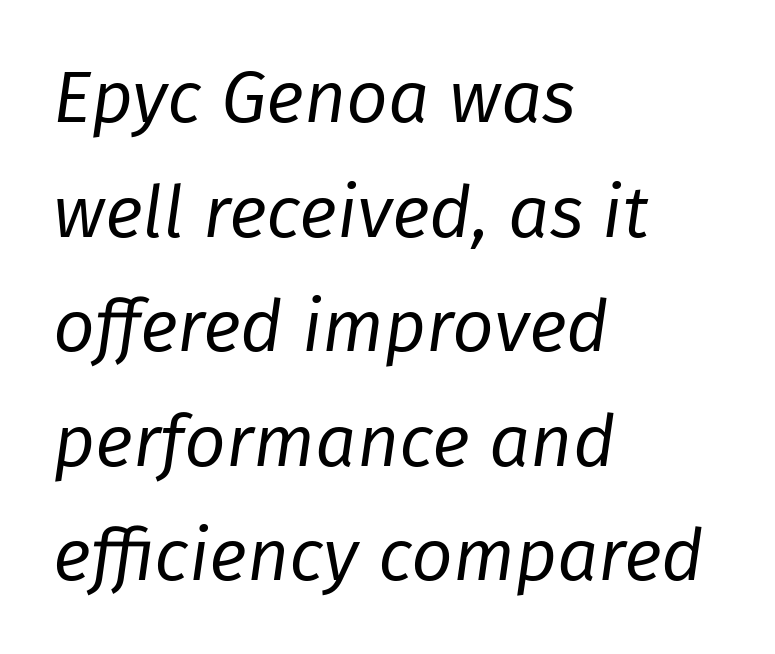
{"italic": "yes", "lean": "right", "slant_degrees": 8, "bold": "no", "weight": "regular", "width": "normal", "stroke_contrast": "low", "x_height": "medium", "monospaced": "no", "underline": "no", "align": "left", "line_spacing": "normal", "line_spacing_ratio": 1.57, "letter_spacing": "normal", "letter_spacing_em": 0.0, "glyph_px": 73}
